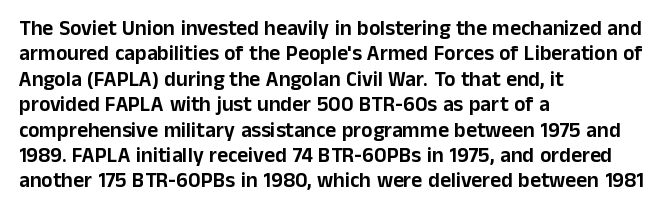
{"italic": "no", "underline": "no", "align": "left", "line_spacing_ratio": 1.21, "letter_spacing": "normal", "letter_spacing_em": 0.0, "glyph_px": 21}
